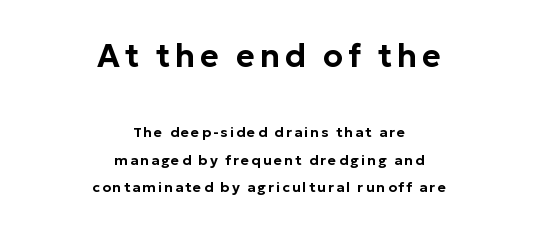
The image shows 32 px sans-serif type, upright; set centered, loose line spacing (1.96x), not underlined; the first (top) block is 2.29x larger; low stroke contrast and a medium x-height.
